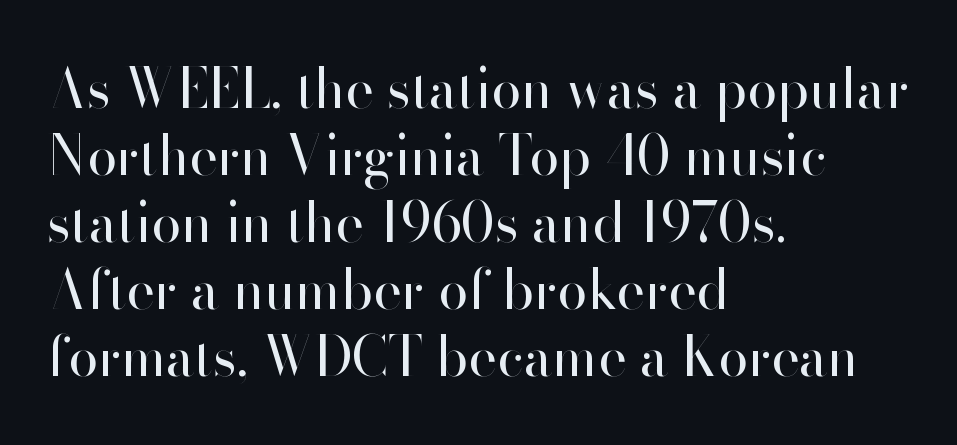
The image shows 54 px regular-weight sans-serif type, upright; set left-aligned, line spacing 1.24x, normal letter spacing, not underlined; high stroke contrast and a small x-height.
